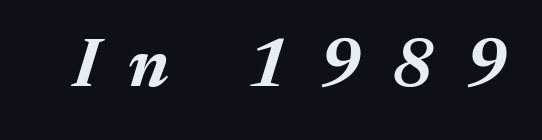
{"italic": "yes", "lean": "right", "slant_degrees": 17, "bold": "yes", "weight": "bold", "width": "normal", "stroke_contrast": "medium", "x_height": "medium", "monospaced": "no", "underline": "no", "letter_spacing": "wide", "letter_spacing_em": 0.44, "glyph_px": 69}
